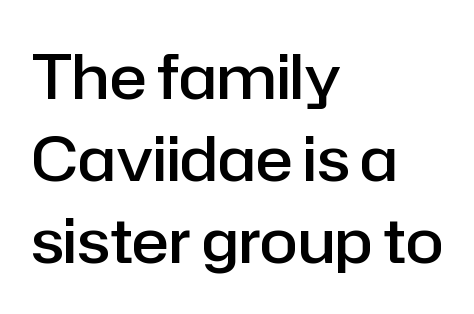
{"serif": "no", "italic": "no", "bold": "semi", "weight": "semibold", "width": "normal", "stroke_contrast": "low", "x_height": "medium", "monospaced": "no", "underline": "no", "align": "left", "line_spacing": "normal", "line_spacing_ratio": 1.32, "letter_spacing": "normal", "letter_spacing_em": 0.0, "glyph_px": 62}
